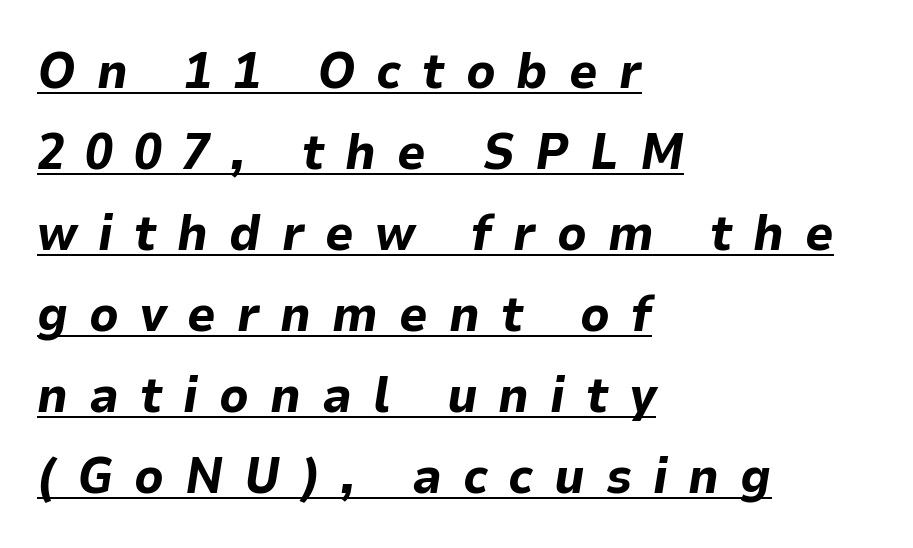
Q: Is the text bold? A: Yes.
Q: Is the text italic (slanted)? A: Yes, it leans right by about 9 degrees.
Q: Is the text underlined? A: Yes.
Q: How is the paragraph aligned? A: Left-aligned.
Q: Is the spacing between letters normal or unusually wide? A: Unusually wide.
Q: Is the spacing between lines tight, normal or loose? A: Normal.
Q: Width (condensed, normal, or wide)? A: Normal.
Q: Stroke contrast? A: Low.
Q: x-height? A: Medium.
Q: Monospaced? A: No.
